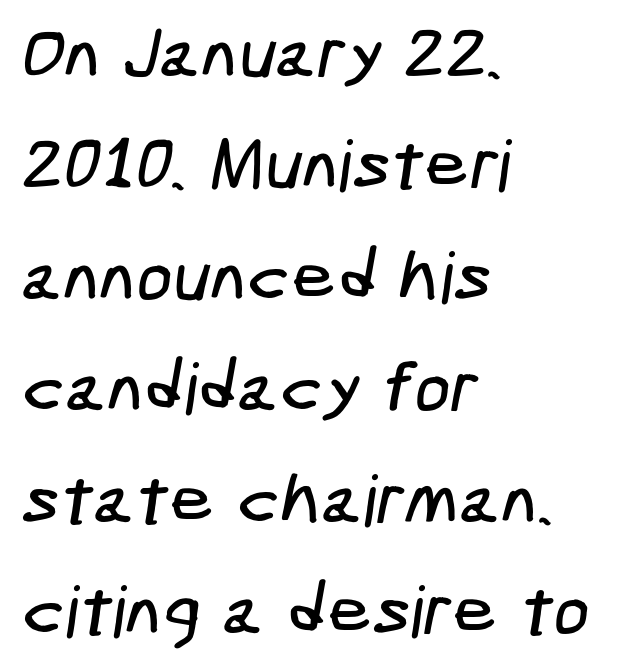
The compositor pushed each line to the left boundary. What kind of face is this? One without serifs — a sans. Clear beneath every line of the passage. Whoever set this chose a conventional vertical rhythm. The face used here is rendered with its standard letterfit.
